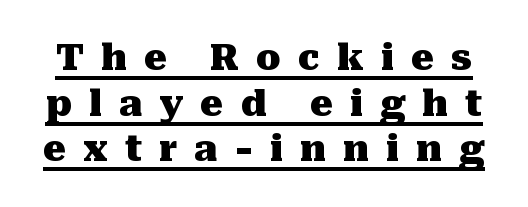
{"serif": "yes", "italic": "no", "bold": "yes", "weight": "heavy", "width": "normal", "stroke_contrast": "medium", "x_height": "medium", "monospaced": "no", "underline": "yes", "line_spacing": "normal", "line_spacing_ratio": 1.27, "letter_spacing": "wide", "letter_spacing_em": 0.47, "glyph_px": 36}
